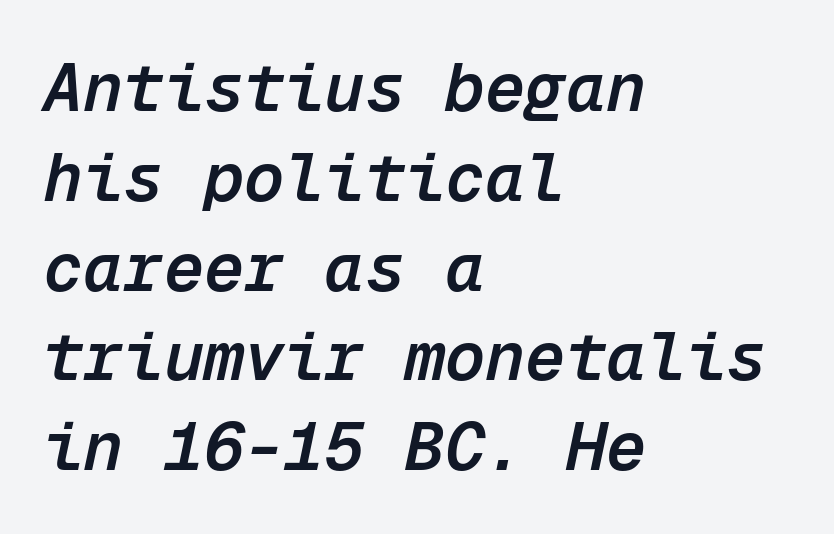
Q: Is the text bold? A: Semi-bold.
Q: Is the text italic (slanted)? A: Yes, it leans right by about 12 degrees.
Q: Is the text underlined? A: No.
Q: How is the paragraph aligned? A: Left-aligned.
Q: Is the spacing between letters normal or unusually wide? A: Normal.
Q: Is the spacing between lines tight, normal or loose? A: Normal.
Q: Width (condensed, normal, or wide)? A: Normal.
Q: Stroke contrast? A: Low.
Q: x-height? A: Medium.
Q: Monospaced? A: Yes.
